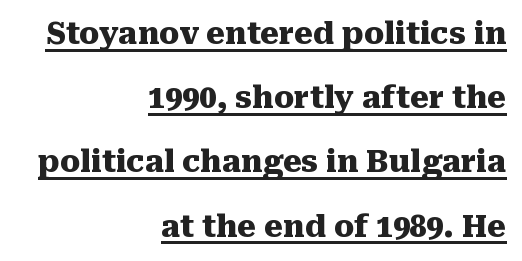
{"serif": "yes", "italic": "no", "bold": "yes", "weight": "heavy", "width": "normal", "stroke_contrast": "medium", "x_height": "medium", "monospaced": "no", "underline": "yes", "align": "right", "line_spacing": "loose", "line_spacing_ratio": 2.14, "letter_spacing": "normal", "letter_spacing_em": 0.0, "glyph_px": 30}
